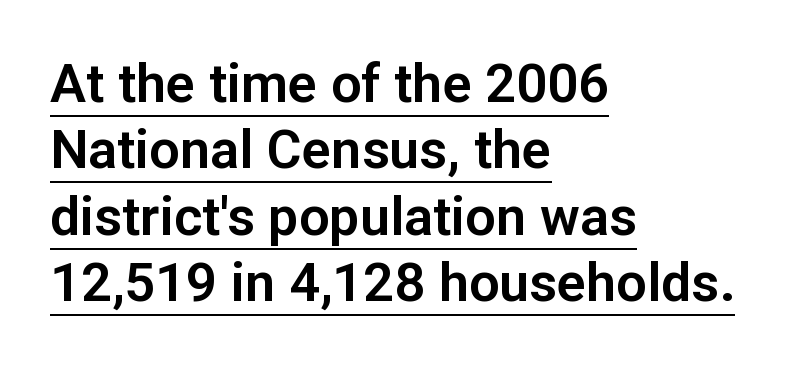
Nothing sits at the stroke ends, so this counts as sans-serif. All the whitespace from short lines collects on the right. Glance below the letters and you will spot a drawn line. Every character sits straight up, as roman type does. Inter-character spacing is left at the font's built-in metrics. Here the designer chose a conventional face with non-uniform glyph widths.
